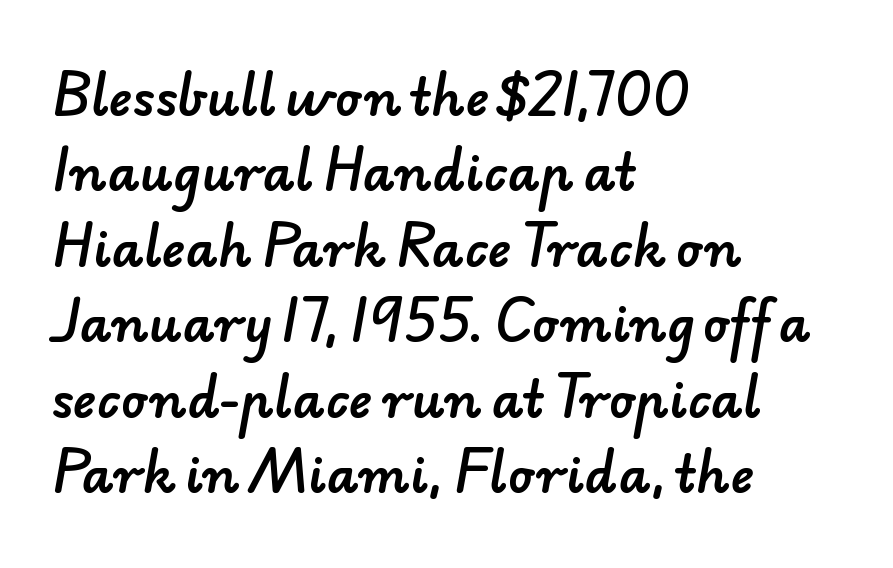
The image shows 50 px sans-serif type; set left-aligned, normal line spacing (1.51x), normal letter spacing, not underlined; low stroke contrast and a small x-height.
